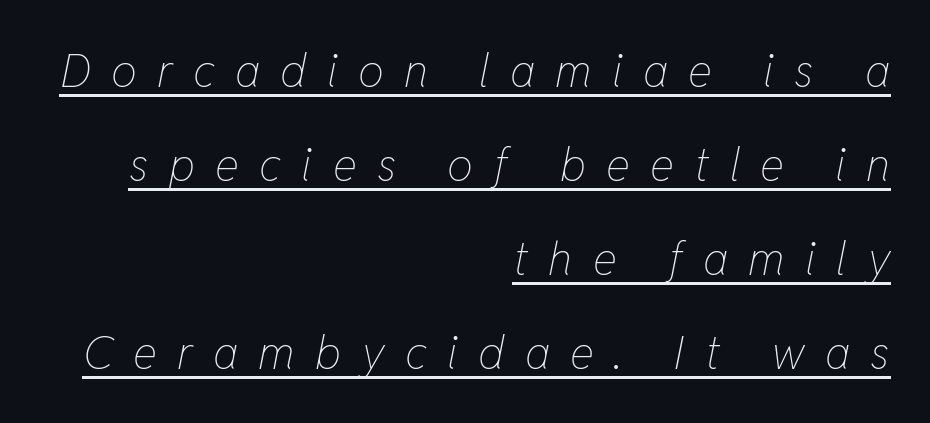
{"italic": "yes", "lean": "right", "slant_degrees": 11, "bold": "no", "weight": "thin", "width": "condensed", "stroke_contrast": "low", "x_height": "medium", "monospaced": "no", "underline": "yes", "align": "right", "line_spacing": "loose", "line_spacing_ratio": 2.04, "letter_spacing": "wide", "letter_spacing_em": 0.44, "glyph_px": 46}
